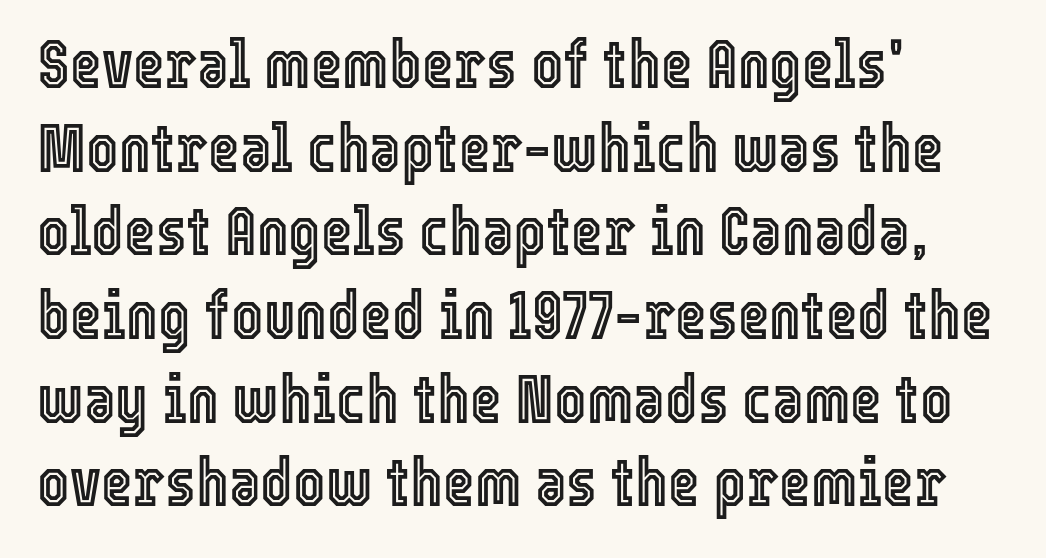
Q: Is the text italic (slanted)? A: No, it is upright.
Q: Is the text underlined? A: No.
Q: How is the paragraph aligned? A: Left-aligned.
Q: Is the spacing between letters normal or unusually wide? A: Normal.
Q: Width (condensed, normal, or wide)? A: Condensed.
Q: x-height? A: Medium.
Q: Monospaced? A: No.
